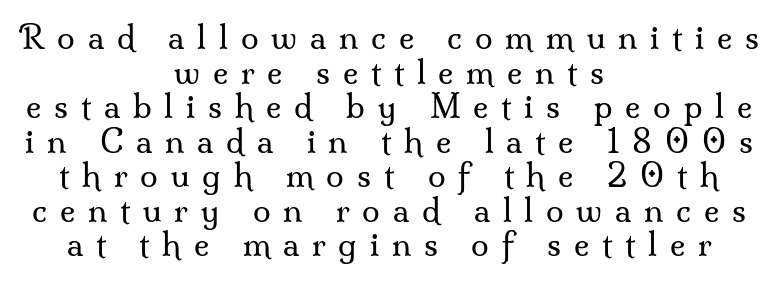
{"serif": "yes", "italic": "no", "bold": "no", "weight": "regular", "width": "normal", "stroke_contrast": "medium", "x_height": "small", "monospaced": "no", "underline": "no", "align": "center", "line_spacing": "tight", "line_spacing_ratio": 1.08, "letter_spacing": "wide", "letter_spacing_em": 0.4, "glyph_px": 32}
